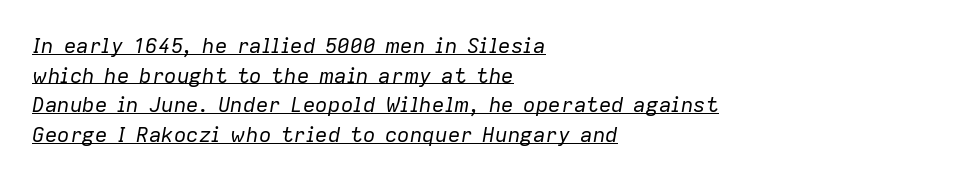
{"italic": "yes", "lean": "right", "slant_degrees": 9, "bold": "no", "underline": "yes", "align": "left", "line_spacing": "normal", "line_spacing_ratio": 1.41, "letter_spacing": "normal", "letter_spacing_em": 0.0, "glyph_px": 21}
